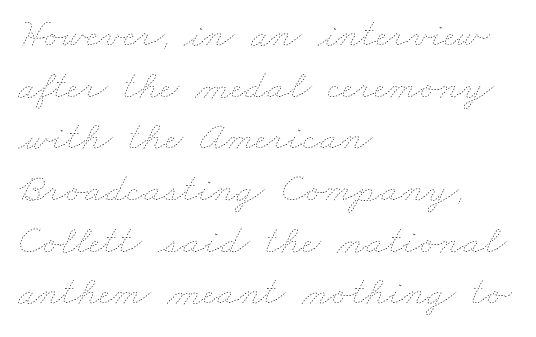
Q: Is the text bold? A: No.
Q: Is the text underlined? A: No.
Q: How is the paragraph aligned? A: Left-aligned.
Q: Is the spacing between letters normal or unusually wide? A: Normal.
Q: Is the spacing between lines tight, normal or loose? A: Normal.
Q: Width (condensed, normal, or wide)? A: Wide.
Q: Stroke contrast? A: Low.
Q: x-height? A: Small.
Q: Monospaced? A: No.
